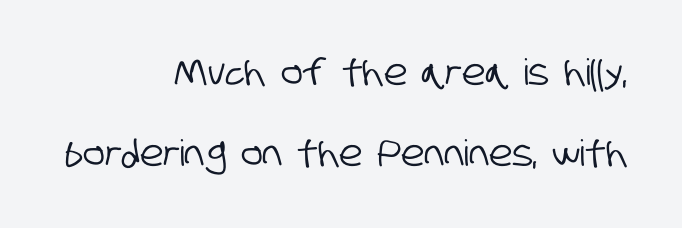
{"serif": "no", "width": "condensed", "stroke_contrast": "low", "x_height": "large", "monospaced": "no", "underline": "no", "align": "right", "line_spacing": "loose", "line_spacing_ratio": 2.24, "letter_spacing": "normal", "letter_spacing_em": 0.0, "glyph_px": 36}
